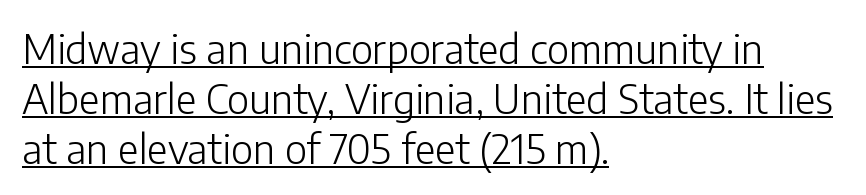
The image shows 40 px light sans-serif type, upright; set left-aligned, normal line spacing (1.25x), normal letter spacing, underlined; low stroke contrast and a medium x-height.
